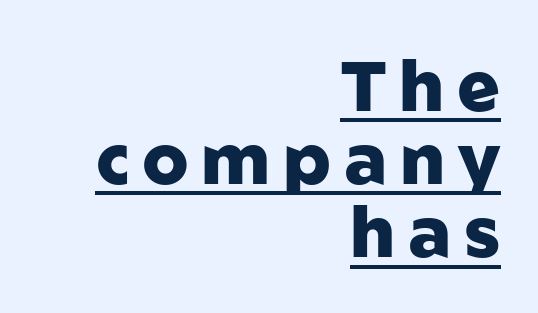
The image shows 71 px heavy sans-serif type, upright; set right-aligned, tight line spacing (1.03x), underlined; low stroke contrast and a medium x-height.
